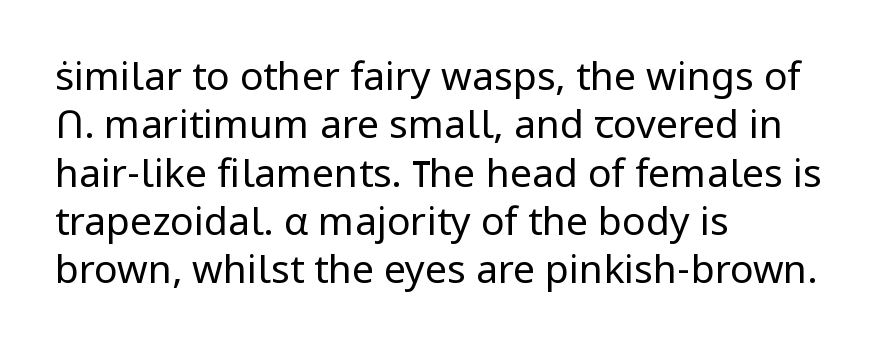
The image shows 39 px regular-weight sans-serif type, upright; set left-aligned, line spacing 1.24x, normal letter spacing, not underlined; low stroke contrast and a medium x-height.
